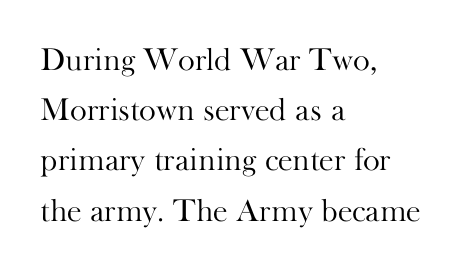
{"serif": "yes", "italic": "no", "bold": "no", "weight": "light", "width": "normal", "stroke_contrast": "high", "x_height": "small", "monospaced": "no", "underline": "no", "align": "left", "line_spacing": "normal", "line_spacing_ratio": 1.57, "letter_spacing": "normal", "letter_spacing_em": 0.0, "glyph_px": 32}
